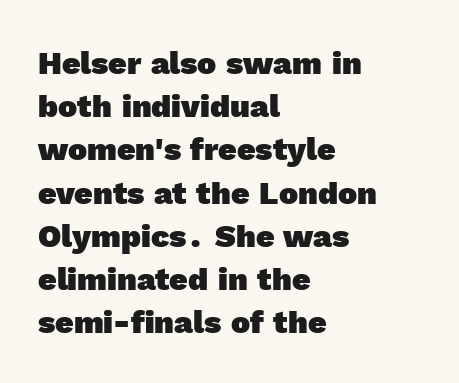
Q: Is the text bold? A: Yes.
Q: Is the typeface a serif or a sans-serif typeface? A: Sans-serif.
Q: Is the text underlined? A: No.
Q: How is the paragraph aligned? A: Left-aligned.
Q: Is the spacing between letters normal or unusually wide? A: Normal.
Q: Is the spacing between lines tight, normal or loose? A: Normal.
Q: Width (condensed, normal, or wide)? A: Normal.
Q: x-height? A: Medium.
Q: Monospaced? A: No.
